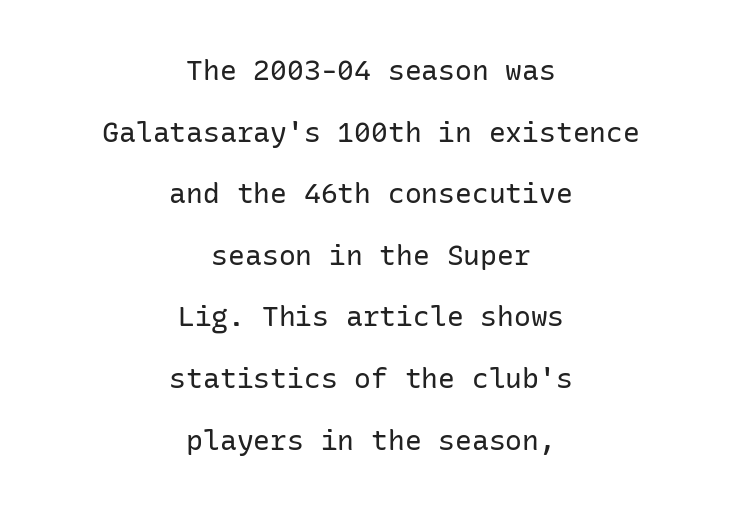
Is this a sans? Yes — the strokes have no serifs. Ordinary non-slanted type is in use. Stems and bowls with no extra thickness — not bold. In terms of letterspacing, this is plain default setting. Check under the words: just untouched page. Baseline-to-baseline distance is far greater than the letter height.
